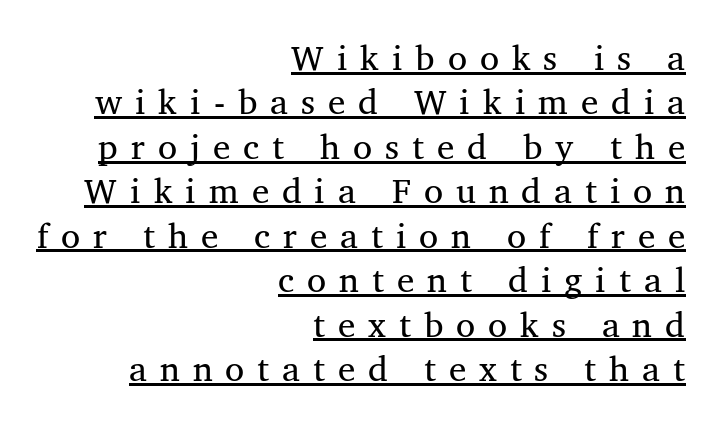
Q: Is the text bold? A: No.
Q: Is the text italic (slanted)? A: No, it is upright.
Q: Is the typeface a serif or a sans-serif typeface? A: Serif.
Q: Is the text underlined? A: Yes.
Q: How is the paragraph aligned? A: Right-aligned.
Q: Is the spacing between letters normal or unusually wide? A: Unusually wide.
Q: Is the spacing between lines tight, normal or loose? A: Normal.
Q: Width (condensed, normal, or wide)? A: Normal.
Q: Stroke contrast? A: Medium.
Q: x-height? A: Medium.
Q: Monospaced? A: No.
